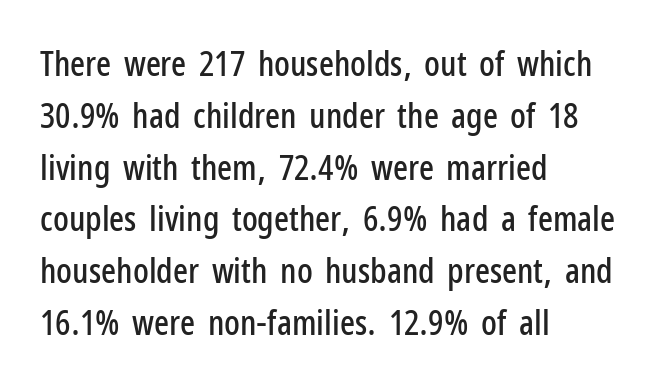
{"serif": "no", "italic": "no", "width": "condensed", "stroke_contrast": "low", "x_height": "medium", "monospaced": "no", "underline": "no", "align": "left", "line_spacing": "normal", "line_spacing_ratio": 1.48, "letter_spacing": "normal", "letter_spacing_em": 0.0, "glyph_px": 35}
